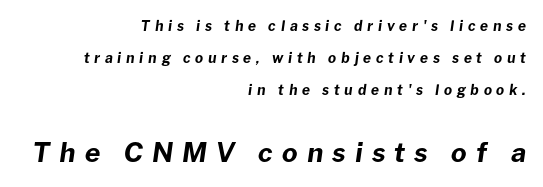
The rendering uses a large line-height, opening up the rows. A bare baseline throughout the passage. Bigger letters appear in the bottom chunk; the top chunk is reduced. In CSS terms this would be text-align: right.
